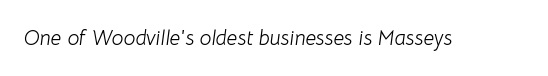
The passage shown has conventional tracking throughout. Every character sits at an angle, as italics do. A quiet, ordinary-to-light weight characterises the typeface. No word sits above an underline.
